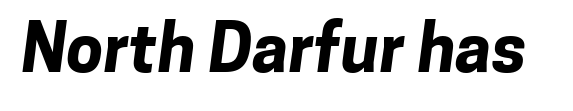
Q: Is the text bold? A: Yes.
Q: Is the typeface a serif or a sans-serif typeface? A: Sans-serif.
Q: Is the text underlined? A: No.
Q: Is the spacing between letters normal or unusually wide? A: Normal.
Q: Width (condensed, normal, or wide)? A: Normal.
Q: Stroke contrast? A: Low.
Q: x-height? A: Medium.
Q: Monospaced? A: No.
